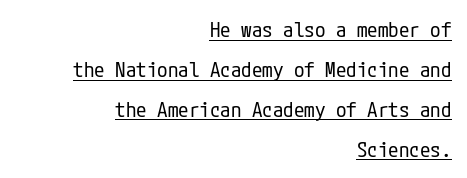
This sample is right-justified, so line beginnings fall wherever the words allow. The letters look calm and open, with moderate or lighter stems. This is the regular roman posture of the typeface. Looks like someone drew a line under every word here. The designer dialed line spacing up above the default. Standard letterfit; no display-style spreading of the glyphs.
